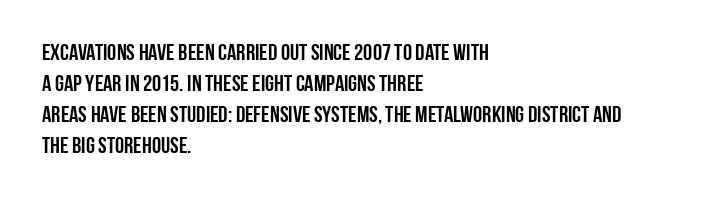
Q: Is the text italic (slanted)? A: No, it is upright.
Q: Is the text underlined? A: No.
Q: How is the paragraph aligned? A: Left-aligned.
Q: Is the spacing between letters normal or unusually wide? A: Normal.
Q: Is the spacing between lines tight, normal or loose? A: Normal.
